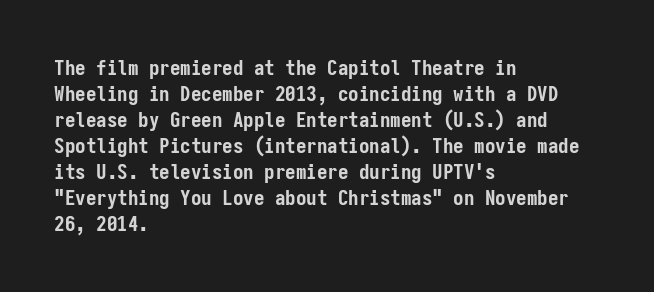
Q: Is the text bold? A: Yes.
Q: Is the text italic (slanted)? A: No, it is upright.
Q: Is the text underlined? A: No.
Q: How is the paragraph aligned? A: Left-aligned.
Q: Is the spacing between letters normal or unusually wide? A: Normal.
